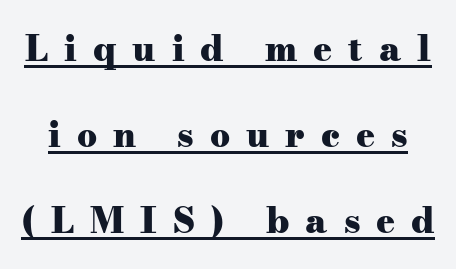
What stands out about the letter spacing? Its width — letters are far apart. The passage shown is emphatically bold. Letterform terminals end in serifs throughout the passage. The letters stand straight up with perfectly vertical stems. The rendering uses a large line-height, opening up the rows. The face used here is proportionally spaced, like ordinary book or web type.
